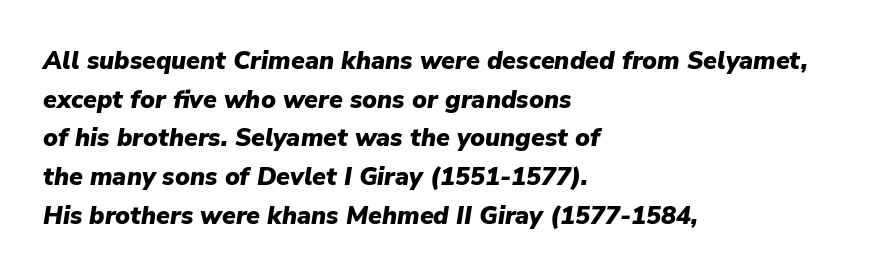
Vertically, the passage feels balanced, rows spaced as you'd expect. The typography opts for an oblique posture over an upright one. Strokes here are thick enough to call this a true bold. Unmarked baselines from the first word to the last. Alignment: flush left.
